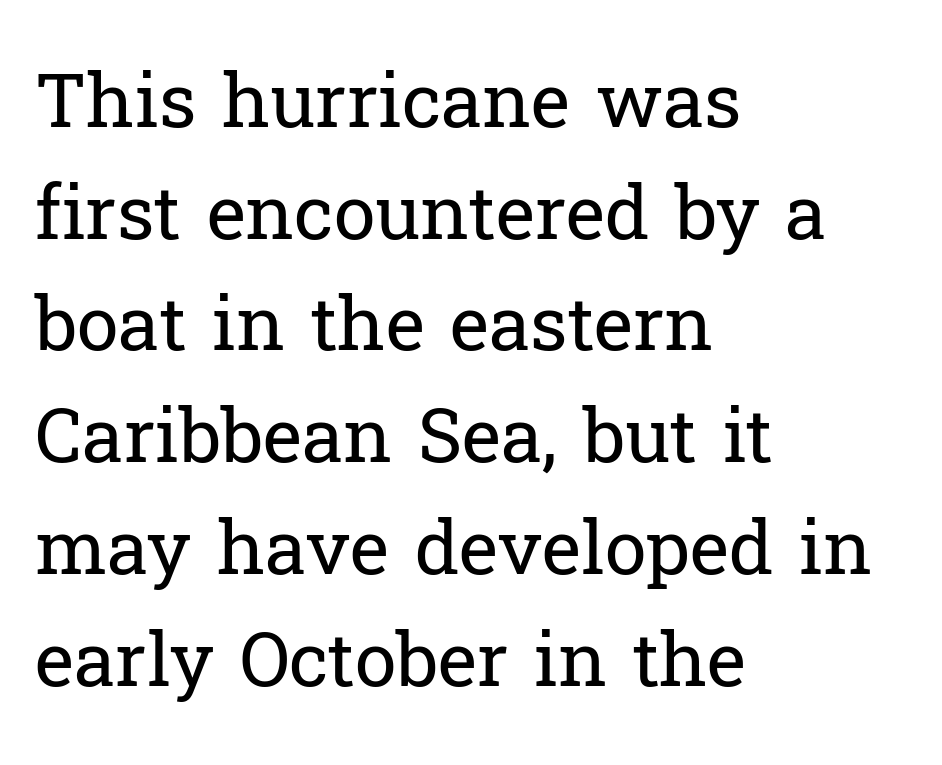
{"serif": "yes", "italic": "no", "bold": "no", "weight": "regular", "width": "normal", "stroke_contrast": "low", "x_height": "medium", "monospaced": "no", "underline": "no", "align": "left", "line_spacing": "normal", "line_spacing_ratio": 1.49, "letter_spacing": "normal", "letter_spacing_em": 0.0, "glyph_px": 75}
